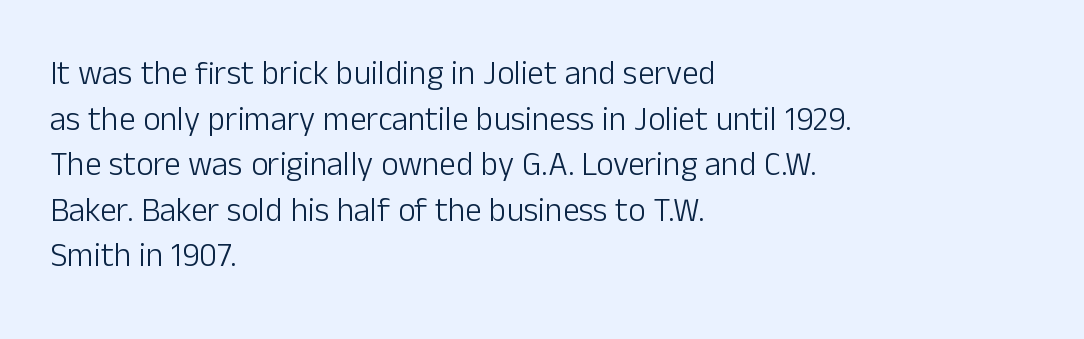
Q: Is the text bold? A: No.
Q: Is the text italic (slanted)? A: No, it is upright.
Q: Is the typeface a serif or a sans-serif typeface? A: Sans-serif.
Q: Is the text underlined? A: No.
Q: How is the paragraph aligned? A: Left-aligned.
Q: Is the spacing between letters normal or unusually wide? A: Normal.
Q: Is the spacing between lines tight, normal or loose? A: Normal.
Q: Width (condensed, normal, or wide)? A: Normal.
Q: Stroke contrast? A: Low.
Q: x-height? A: Medium.
Q: Monospaced? A: No.
